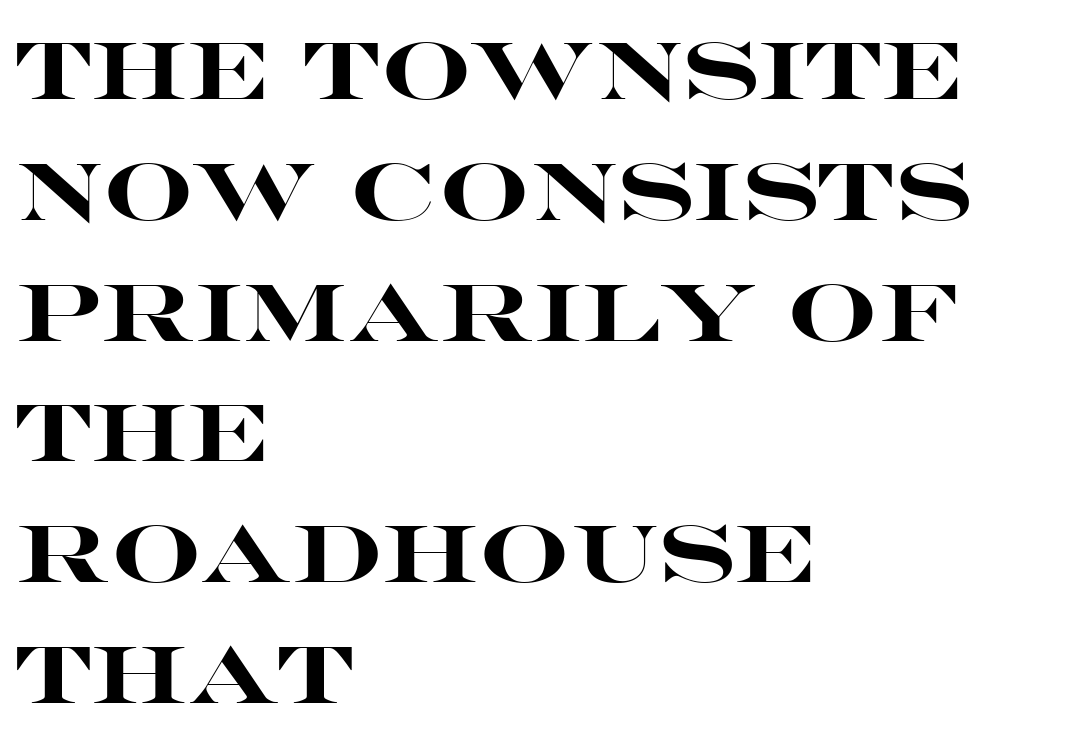
{"italic": "no", "bold": "yes", "weight": "heavy", "width": "wide", "stroke_contrast": "high", "x_height": "large", "monospaced": "no", "underline": "no", "align": "left", "line_spacing": "normal", "line_spacing_ratio": 1.51, "letter_spacing": "normal", "letter_spacing_em": 0.0, "glyph_px": 80}
